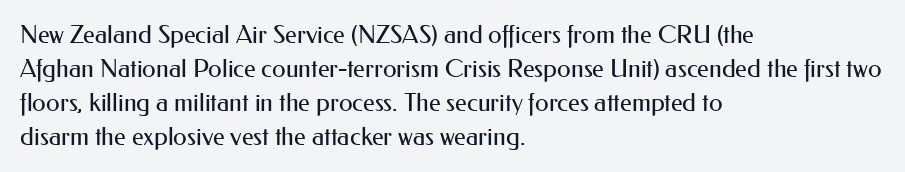
{"italic": "no", "bold": "no", "underline": "no", "align": "left", "line_spacing": "normal", "line_spacing_ratio": 1.36, "letter_spacing": "normal", "letter_spacing_em": 0.0, "glyph_px": 25}
